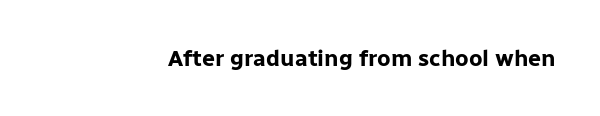
{"italic": "no", "bold": "yes", "underline": "no", "letter_spacing": "normal", "letter_spacing_em": 0.0, "glyph_px": 23}
